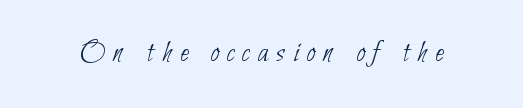
Caption: expanded tracking, letters set apart. Is this a heavy cut? Hardly; it is regular or lighter. The gap between lines stays unmarked. Do the characters align in a grid? No, the font is proportional.
